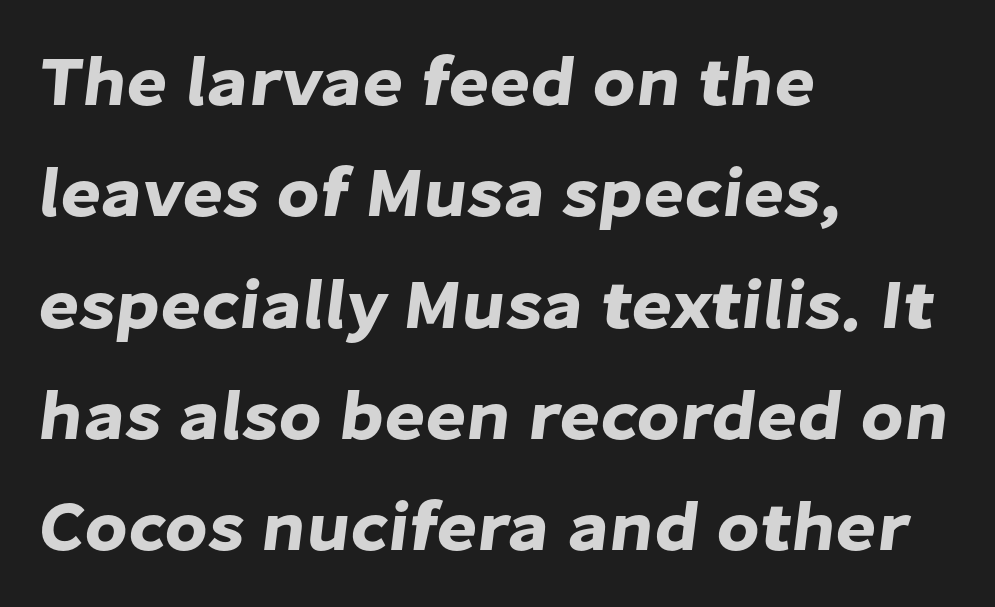
Q: Is the typeface a serif or a sans-serif typeface? A: Sans-serif.
Q: Is the text underlined? A: No.
Q: How is the paragraph aligned? A: Left-aligned.
Q: Is the spacing between letters normal or unusually wide? A: Normal.
Q: Is the spacing between lines tight, normal or loose? A: Normal.
Q: Width (condensed, normal, or wide)? A: Normal.
Q: Stroke contrast? A: Low.
Q: x-height? A: Medium.
Q: Monospaced? A: No.
